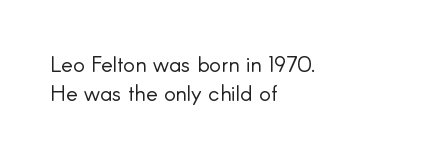
{"italic": "no", "bold": "no", "underline": "no", "align": "left", "line_spacing": "normal", "line_spacing_ratio": 1.32, "letter_spacing": "normal", "letter_spacing_em": 0.0, "glyph_px": 22}
